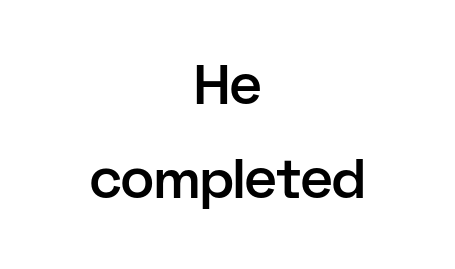
{"serif": "no", "italic": "no", "bold": "semi", "weight": "semibold", "width": "normal", "stroke_contrast": "low", "x_height": "medium", "monospaced": "no", "underline": "no", "align": "center", "line_spacing": "normal", "line_spacing_ratio": 1.68, "letter_spacing": "normal", "letter_spacing_em": 0.0, "glyph_px": 56}
